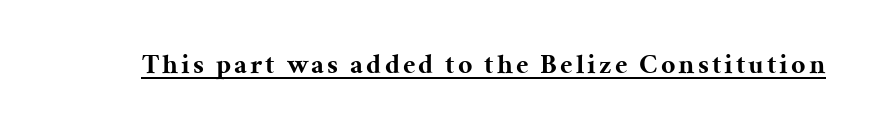
The face used here is proportionally spaced, like ordinary book or web type. Glance below the letters and you will spot a drawn line. Posture: straight, roman, zero tilt. Serif or sans? Serif — the stroke terminals have little feet.
